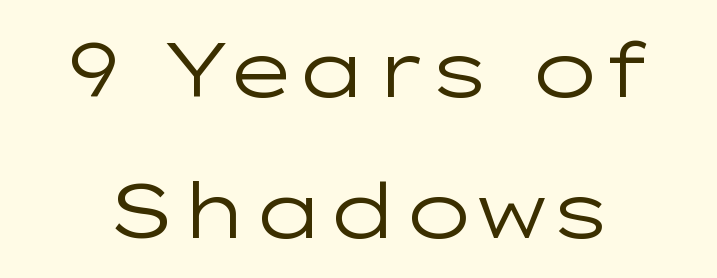
Weight: in the light-to-regular range. Nobody drew a line under any word here. No extra tracking has been applied to these lines. Grotesque or geometric, the face here clearly has no serifs.
